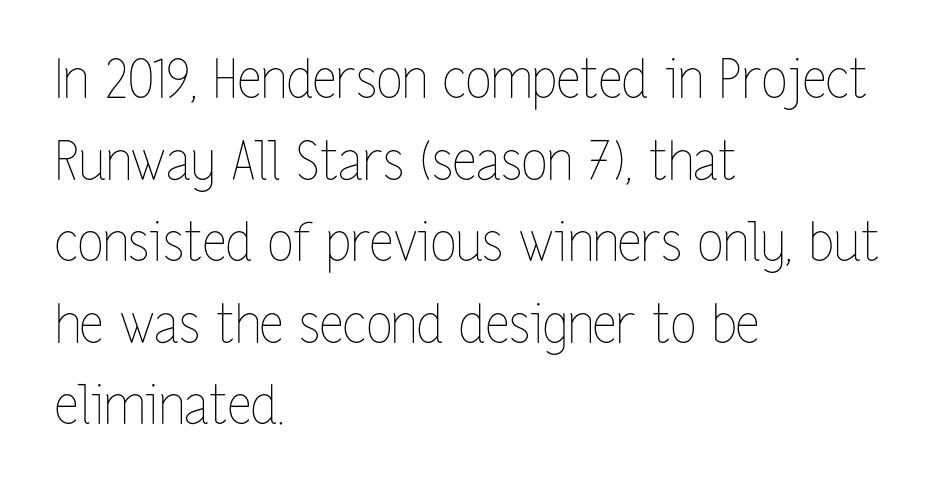
{"italic": "no", "bold": "no", "weight": "thin", "width": "condensed", "stroke_contrast": "low", "x_height": "medium", "monospaced": "no", "underline": "no", "align": "left", "line_spacing": "normal", "line_spacing_ratio": 1.54, "letter_spacing": "normal", "letter_spacing_em": 0.0, "glyph_px": 53}
